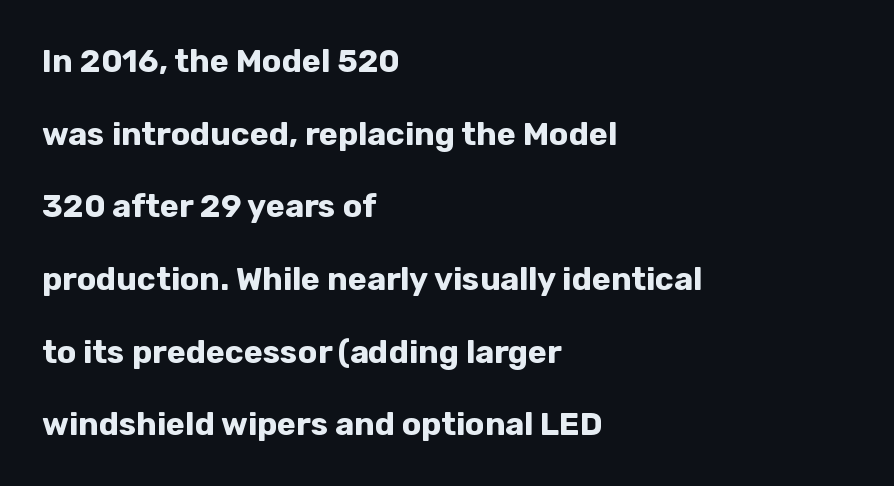
The image shows 32 px bold sans-serif type, upright; set left-aligned, loose line spacing (2.27x), normal letter spacing, not underlined; low stroke contrast and a medium x-height.
